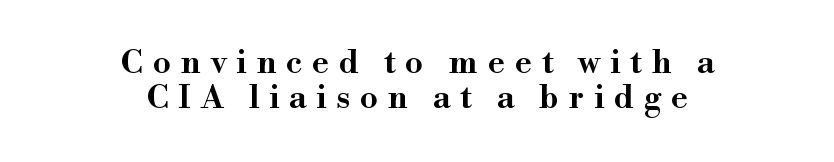
The image shows 32 px wide serif type, upright; set centered, tight line spacing (1.09x), unusually wide letter spacing (+0.31 em), not underlined; high stroke contrast and a small x-height.
